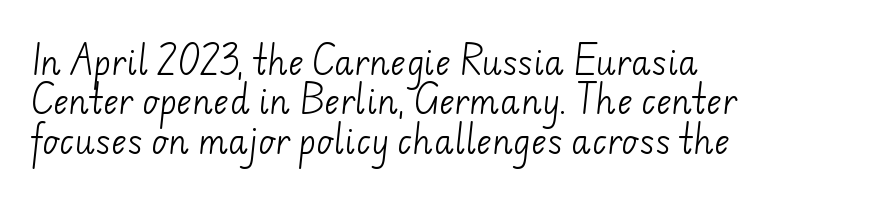
Caption: standard tracking, unaltered. Varying glyph widths throughout — classic text-font behaviour. You can tell from the bare stems that sans-serif type was used. The paragraph shown leans on its left margin.
